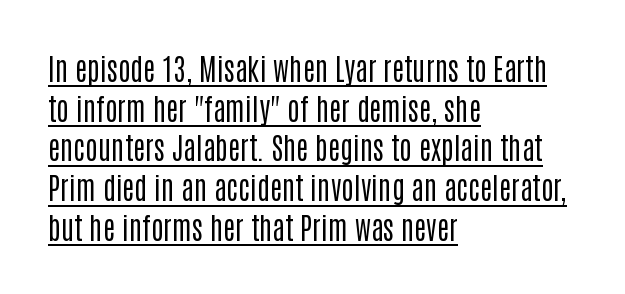
{"serif": "no", "italic": "no", "bold": "no", "weight": "regular", "width": "condensed", "stroke_contrast": "low", "x_height": "large", "monospaced": "no", "underline": "yes", "align": "left", "line_spacing": "normal", "line_spacing_ratio": 1.37, "letter_spacing": "normal", "letter_spacing_em": 0.0, "glyph_px": 29}
